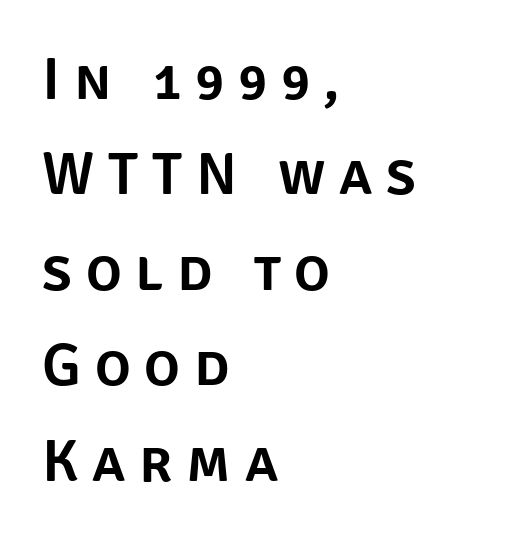
{"serif": "no", "italic": "no", "width": "normal", "stroke_contrast": "low", "x_height": "large", "monospaced": "no", "underline": "no", "align": "left", "line_spacing": "normal", "line_spacing_ratio": 1.59, "letter_spacing": "wide", "letter_spacing_em": 0.23, "glyph_px": 60}
